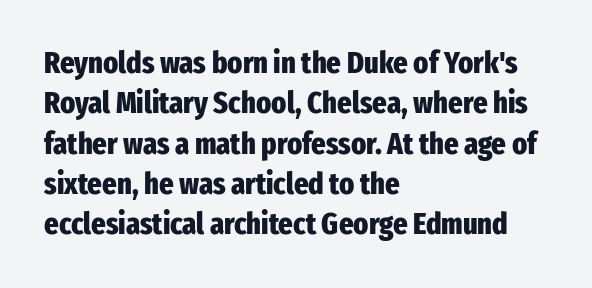
Q: Is the text bold? A: Yes.
Q: Is the text italic (slanted)? A: No, it is upright.
Q: Is the typeface a serif or a sans-serif typeface? A: Sans-serif.
Q: Is the text underlined? A: No.
Q: How is the paragraph aligned? A: Left-aligned.
Q: Is the spacing between letters normal or unusually wide? A: Normal.
Q: Is the spacing between lines tight, normal or loose? A: Normal.
Q: Width (condensed, normal, or wide)? A: Condensed.
Q: Stroke contrast? A: Low.
Q: x-height? A: Medium.
Q: Monospaced? A: No.
